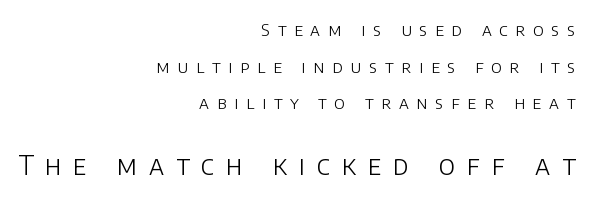
{"italic": "no", "bold": "no", "underline": "no", "align": "right", "line_spacing": "loose", "line_spacing_ratio": 2.15, "letter_spacing": "wide", "letter_spacing_em": 0.46, "larger_block": "second", "size_ratio": 1.53, "glyph_px": 26}
